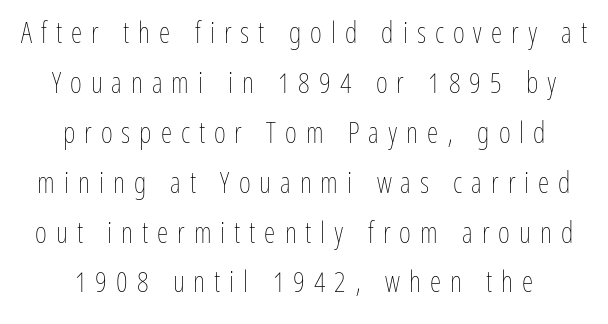
The image shows 29 px thin, condensed type, upright; set centered, line spacing 1.72x, unusually wide letter spacing (+0.31 em), not underlined; low stroke contrast and a medium x-height.
